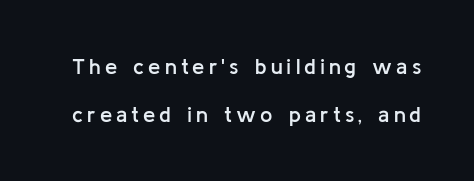
This is roman type, the default non-slanted kind. Moderately thickened strokes mark this as semibold type. Leading: increased. The space beneath each line is pristine and unruled.
